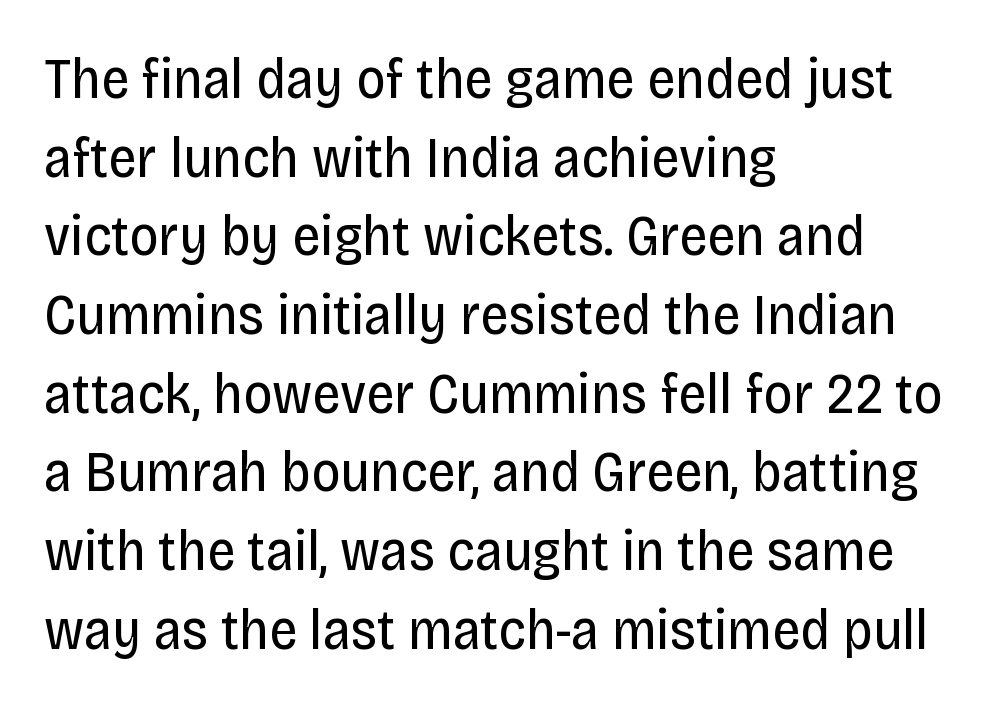
The image shows 57 px regular-weight, condensed sans-serif type, upright; set left-aligned, normal line spacing (1.38x), normal letter spacing, not underlined; low stroke contrast and a large x-height.
